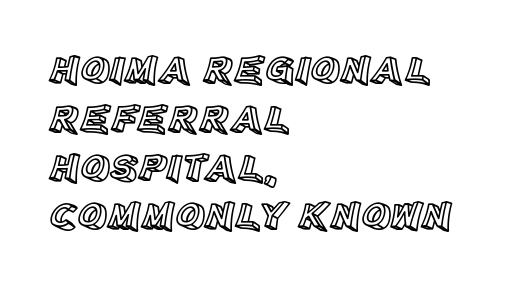
Q: Is the text italic (slanted)? A: Yes.
Q: Is the text underlined? A: No.
Q: How is the paragraph aligned? A: Left-aligned.
Q: Is the spacing between letters normal or unusually wide? A: Normal.
Q: Width (condensed, normal, or wide)? A: Normal.
Q: x-height? A: Large.
Q: Monospaced? A: No.
